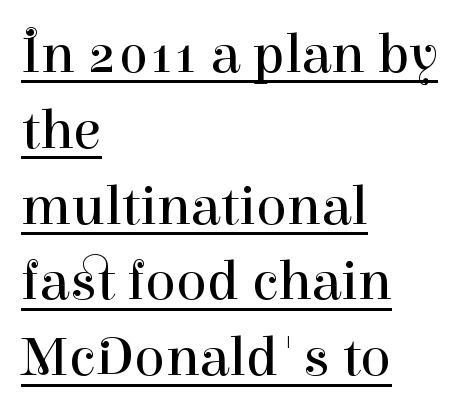
If you measured baseline to baseline, you'd find a middling distance. What stands out about the letter spacing? Nothing — it is the standard amount. Rendered with straight, roman letterforms. The font is comparable to plain body text, perhaps lighter.
